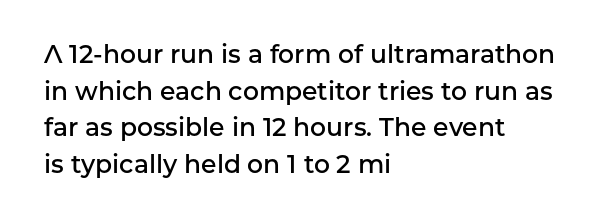
The image shows 25 px text type, upright; set left-aligned, normal line spacing (1.47x), normal letter spacing, not underlined.
